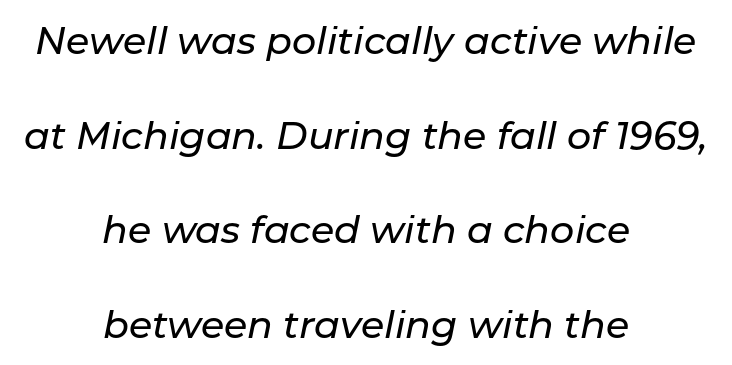
{"italic": "yes", "lean": "right", "slant_degrees": 11, "width": "normal", "stroke_contrast": "low", "x_height": "medium", "monospaced": "no", "underline": "no", "align": "center", "line_spacing": "loose", "line_spacing_ratio": 2.49, "letter_spacing": "normal", "letter_spacing_em": 0.0, "glyph_px": 38}
